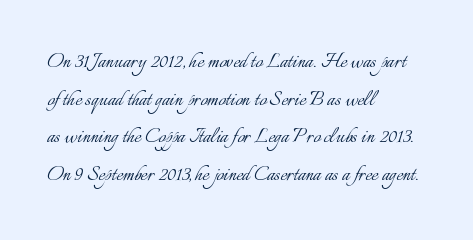
The image shows 25 px text type; set left-aligned, normal line spacing (1.51x), normal letter spacing, not underlined.
